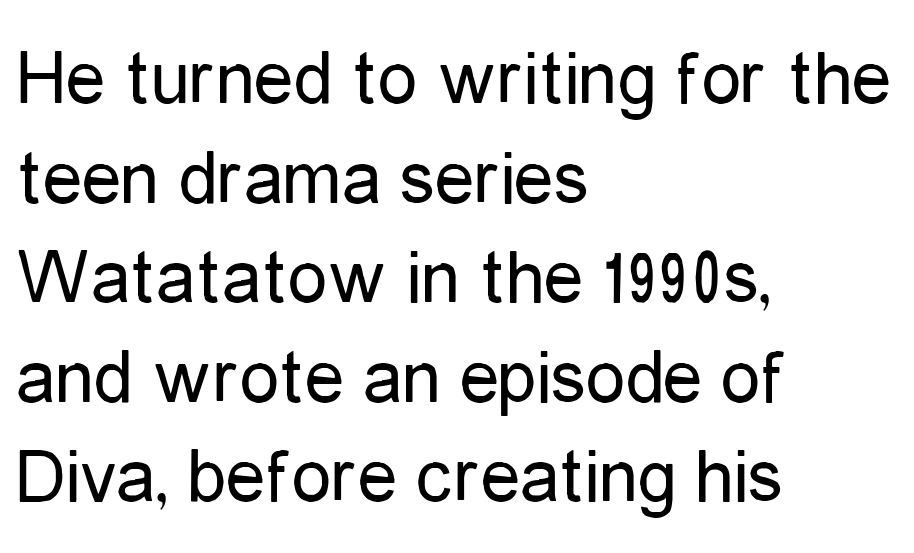
{"serif": "no", "italic": "no", "bold": "no", "weight": "regular", "width": "condensed", "stroke_contrast": "low", "x_height": "medium", "monospaced": "no", "underline": "no", "align": "left", "line_spacing": "normal", "line_spacing_ratio": 1.26, "letter_spacing": "normal", "letter_spacing_em": 0.0, "glyph_px": 79}
